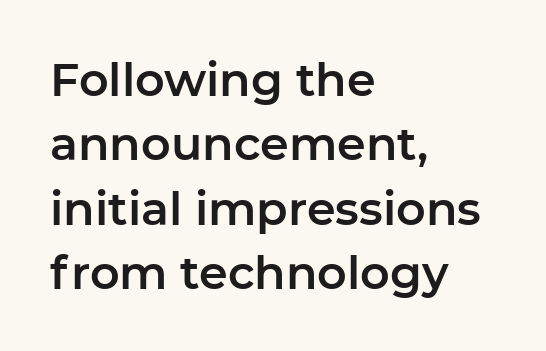
{"serif": "no", "italic": "no", "width": "normal", "stroke_contrast": "low", "x_height": "medium", "monospaced": "no", "underline": "no", "align": "left", "line_spacing": "normal", "line_spacing_ratio": 1.4, "letter_spacing": "normal", "letter_spacing_em": 0.0, "glyph_px": 46}
